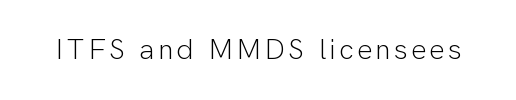
Q: Is the text bold? A: No.
Q: Is the text italic (slanted)? A: No, it is upright.
Q: Is the typeface a serif or a sans-serif typeface? A: Sans-serif.
Q: Is the text underlined? A: No.
Q: Width (condensed, normal, or wide)? A: Normal.
Q: Stroke contrast? A: Low.
Q: x-height? A: Medium.
Q: Monospaced? A: No.
